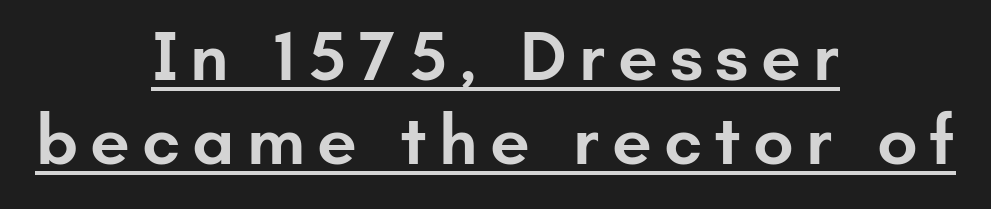
{"serif": "no", "italic": "no", "bold": "semi", "weight": "semibold", "width": "normal", "stroke_contrast": "low", "x_height": "small", "monospaced": "no", "underline": "yes", "align": "center", "line_spacing_ratio": 1.19, "glyph_px": 71}
